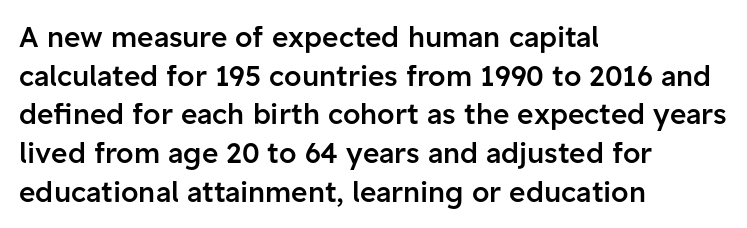
The image shows 28 px semibold sans-serif type, upright; set left-aligned, normal line spacing (1.38x), normal letter spacing, not underlined; low stroke contrast and a medium x-height.
